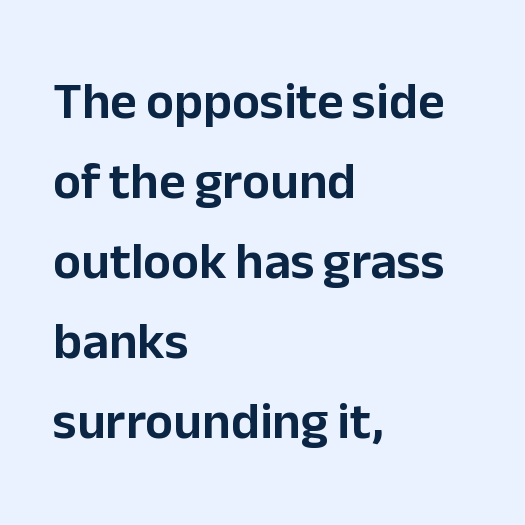
The letters sit at their default tracking, neither squeezed nor spread. Do the characters align in a grid? No, the font is proportional. Left-aligned paragraph, ragged on the right. Lines of text with bare space underneath. Observe the absence of serifs on each vertical stroke in this sample.
